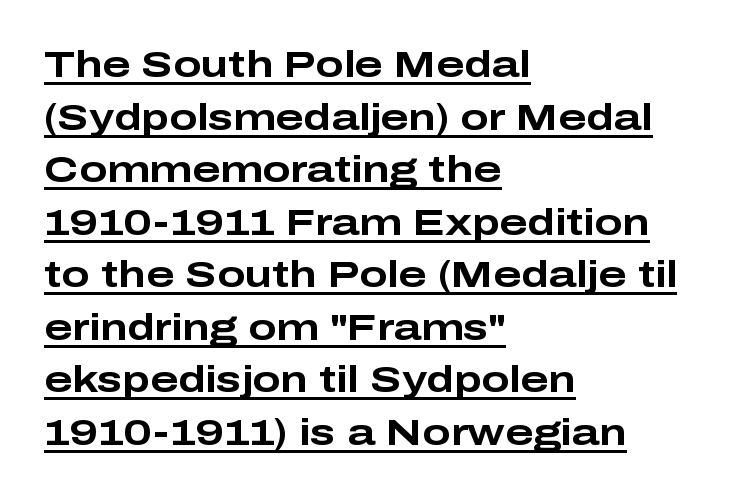
No extra tracking has been applied to these lines. The rendering uses the underline text-decoration. Varying glyph widths throughout — classic text-font behaviour. The strokes are fattened all the way to bold. The characters display no serif detailing; their extremities are plain.
